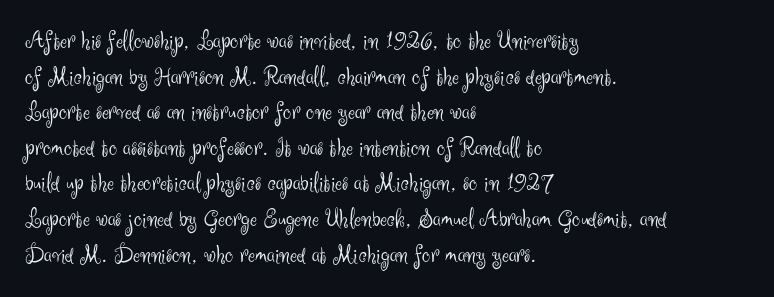
Q: Is the text bold? A: No.
Q: Is the text italic (slanted)? A: No, it is upright.
Q: Is the text underlined? A: No.
Q: How is the paragraph aligned? A: Left-aligned.
Q: Is the spacing between letters normal or unusually wide? A: Normal.
Q: Is the spacing between lines tight, normal or loose? A: Normal.
